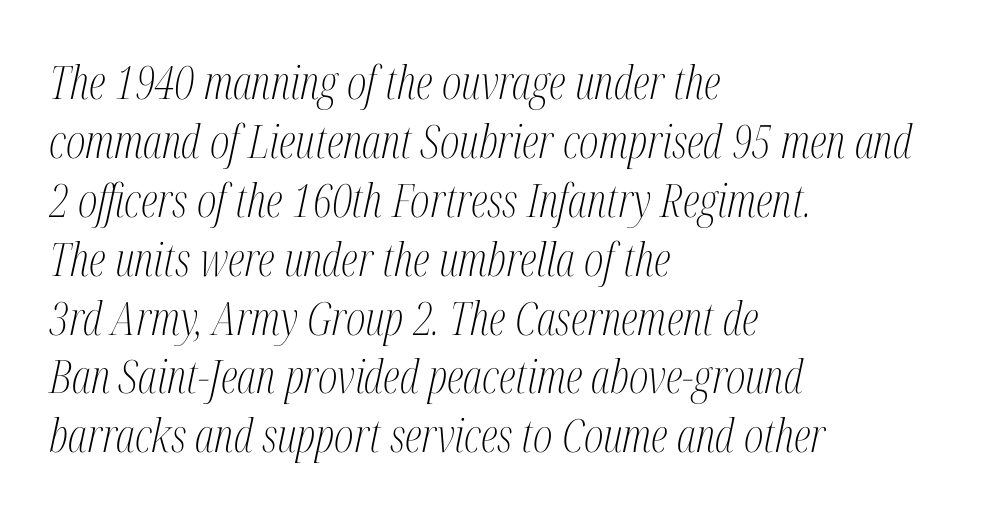
The image shows 46 px light, condensed serif type, italic (leaning right); set left-aligned, normal line spacing (1.28x), normal letter spacing, not underlined; medium stroke contrast and a medium x-height.
